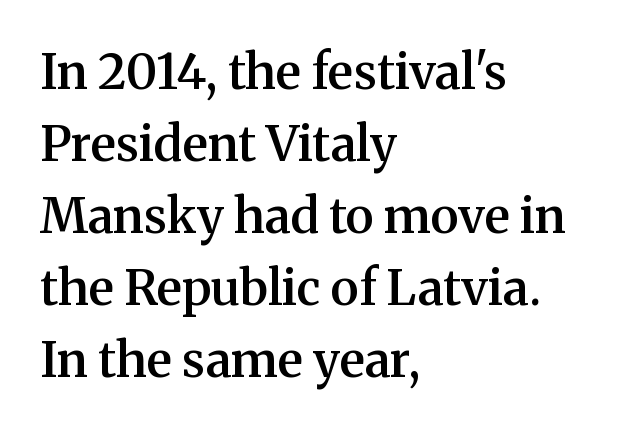
Q: Is the text bold? A: Semi-bold.
Q: Is the text italic (slanted)? A: No, it is upright.
Q: Is the typeface a serif or a sans-serif typeface? A: Serif.
Q: Is the text underlined? A: No.
Q: How is the paragraph aligned? A: Left-aligned.
Q: Is the spacing between letters normal or unusually wide? A: Normal.
Q: Is the spacing between lines tight, normal or loose? A: Normal.
Q: Width (condensed, normal, or wide)? A: Normal.
Q: Stroke contrast? A: Medium.
Q: x-height? A: Medium.
Q: Monospaced? A: No.
